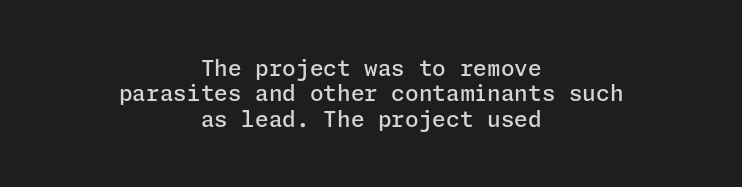
{"italic": "no", "bold": "semi", "underline": "no", "align": "center", "line_spacing": "tight", "line_spacing_ratio": 1.15, "letter_spacing": "normal", "letter_spacing_em": 0.0, "glyph_px": 22}
